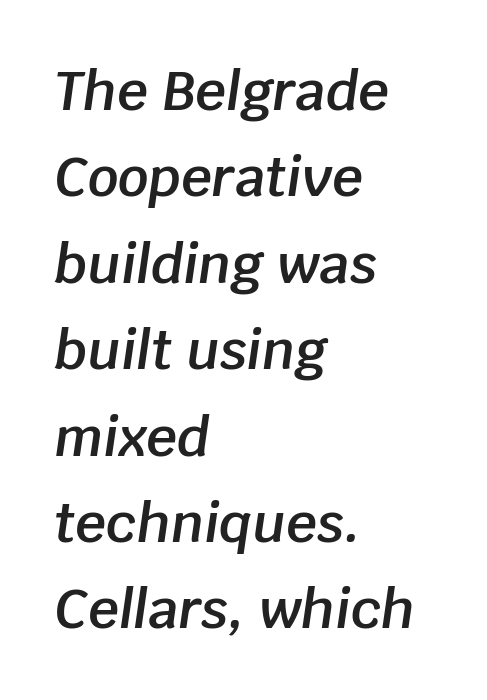
Proportional: the letters do not fall into vertical columns. Horizontal bands of white between lines are of average thickness. Every row of glyphs begins at an identical x-position on the left. Observe the lean: these are italic letterforms. No extra tracking has been applied to these lines. The words here are not underlined.
